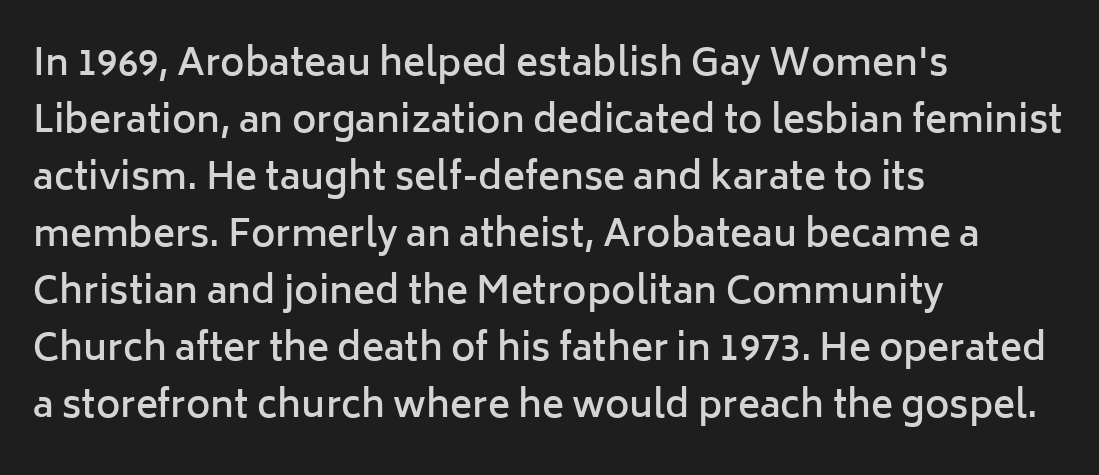
Q: Is the text bold? A: Semi-bold.
Q: Is the text italic (slanted)? A: No, it is upright.
Q: Is the typeface a serif or a sans-serif typeface? A: Sans-serif.
Q: Is the text underlined? A: No.
Q: How is the paragraph aligned? A: Left-aligned.
Q: Is the spacing between letters normal or unusually wide? A: Normal.
Q: Is the spacing between lines tight, normal or loose? A: Normal.
Q: Width (condensed, normal, or wide)? A: Normal.
Q: Stroke contrast? A: Low.
Q: x-height? A: Medium.
Q: Monospaced? A: No.
